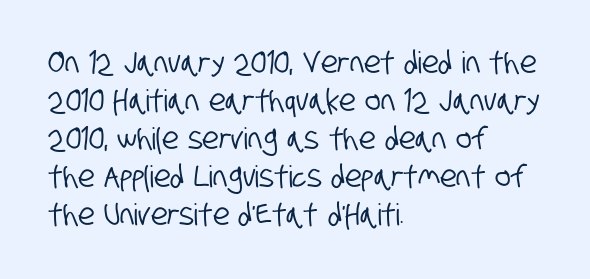
The image shows 30 px condensed sans-serif type; set left-aligned, normal line spacing (1.27x), normal letter spacing, not underlined; low stroke contrast and a large x-height.
